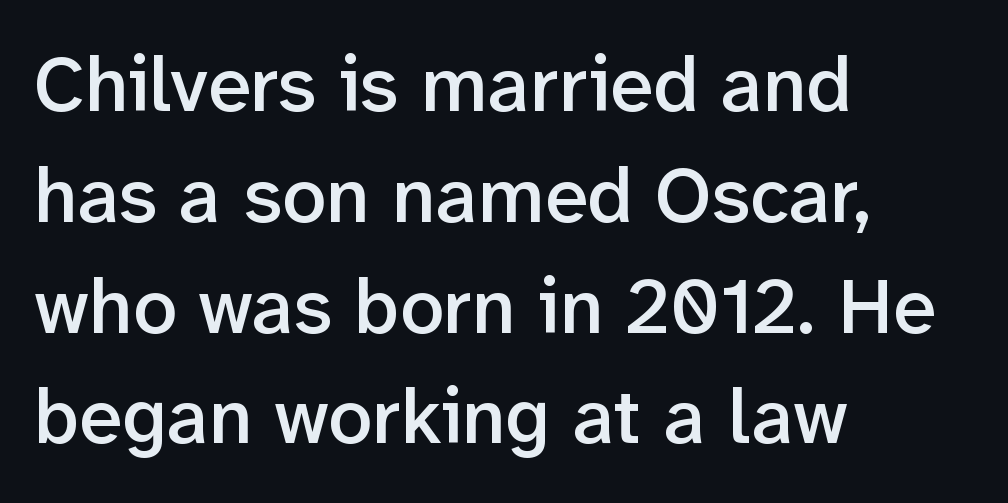
Q: Is the text bold? A: Semi-bold.
Q: Is the text italic (slanted)? A: No, it is upright.
Q: Is the typeface a serif or a sans-serif typeface? A: Sans-serif.
Q: Is the text underlined? A: No.
Q: How is the paragraph aligned? A: Left-aligned.
Q: Is the spacing between letters normal or unusually wide? A: Normal.
Q: Is the spacing between lines tight, normal or loose? A: Normal.
Q: Width (condensed, normal, or wide)? A: Normal.
Q: Stroke contrast? A: Low.
Q: x-height? A: Medium.
Q: Monospaced? A: No.
